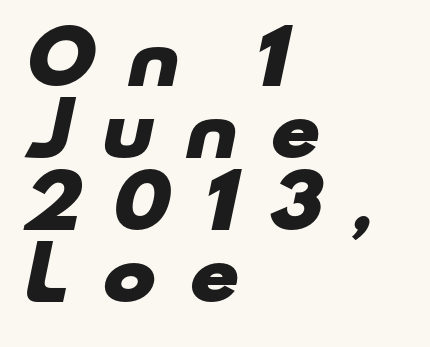
{"serif": "no", "bold": "yes", "weight": "heavy", "width": "wide", "stroke_contrast": "low", "x_height": "small", "monospaced": "no", "underline": "no", "align": "left", "line_spacing": "tight", "line_spacing_ratio": 1.0, "letter_spacing": "wide", "letter_spacing_em": 0.41, "glyph_px": 72}
